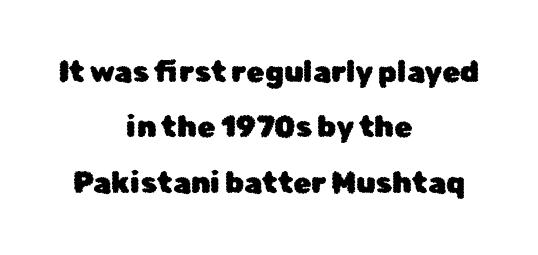
The image shows 29 px sans-serif type, upright; set centered, loose line spacing (1.91x), normal letter spacing, not underlined; low stroke contrast and a medium x-height.
